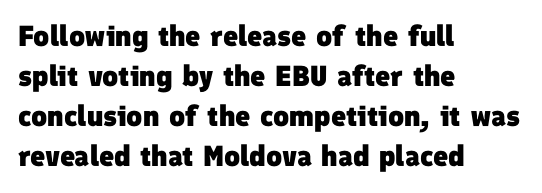
{"serif": "no", "bold": "yes", "weight": "heavy", "width": "normal", "stroke_contrast": "low", "x_height": "medium", "monospaced": "no", "underline": "no", "align": "left", "line_spacing": "normal", "line_spacing_ratio": 1.38, "letter_spacing": "normal", "letter_spacing_em": 0.0, "glyph_px": 29}
